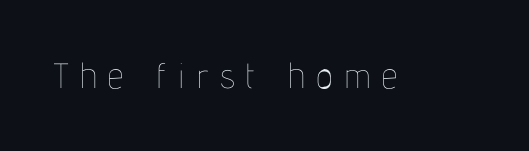
{"italic": "no", "bold": "no", "weight": "thin", "width": "condensed", "stroke_contrast": "low", "x_height": "medium", "monospaced": "no", "underline": "no", "letter_spacing": "wide", "letter_spacing_em": 0.33, "glyph_px": 35}
